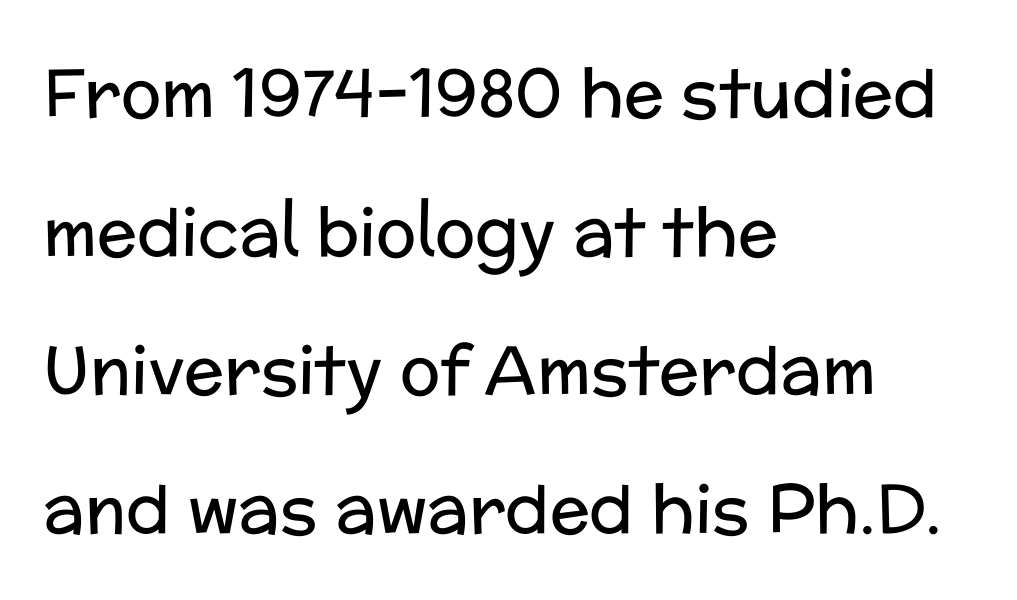
{"serif": "no", "italic": "no", "bold": "no", "weight": "regular", "width": "normal", "stroke_contrast": "low", "x_height": "medium", "monospaced": "no", "underline": "no", "align": "left", "line_spacing": "loose", "line_spacing_ratio": 2.07, "letter_spacing": "normal", "letter_spacing_em": 0.0, "glyph_px": 67}
